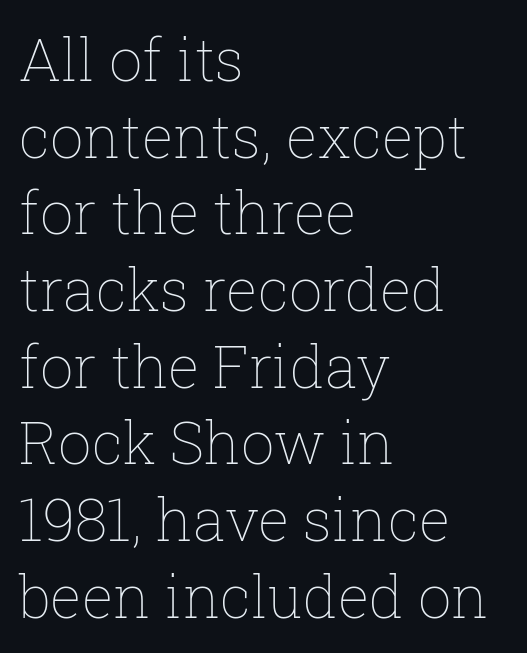
Q: Is the text bold? A: No.
Q: Is the text italic (slanted)? A: No, it is upright.
Q: Is the text underlined? A: No.
Q: How is the paragraph aligned? A: Left-aligned.
Q: Is the spacing between letters normal or unusually wide? A: Normal.
Q: Is the spacing between lines tight, normal or loose? A: Normal.
Q: Width (condensed, normal, or wide)? A: Normal.
Q: Stroke contrast? A: Low.
Q: x-height? A: Medium.
Q: Monospaced? A: No.
